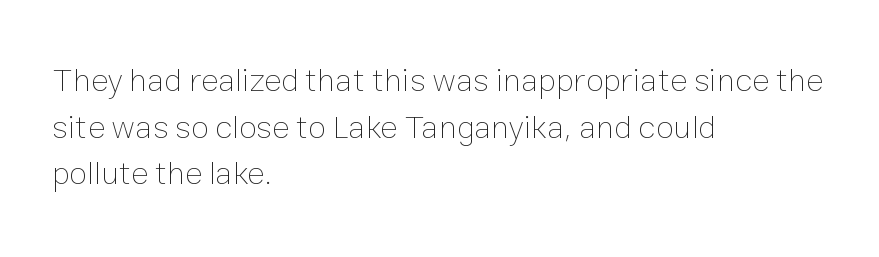
Q: Is the text bold? A: No.
Q: Is the text italic (slanted)? A: No, it is upright.
Q: Is the text underlined? A: No.
Q: How is the paragraph aligned? A: Left-aligned.
Q: Is the spacing between letters normal or unusually wide? A: Normal.
Q: Is the spacing between lines tight, normal or loose? A: Normal.
Q: Width (condensed, normal, or wide)? A: Normal.
Q: Stroke contrast? A: Low.
Q: x-height? A: Medium.
Q: Monospaced? A: No.
